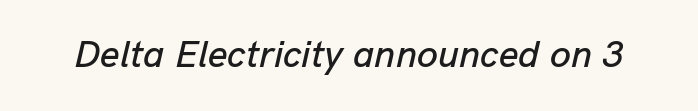
The image shows 38 px text type, italic (leaning right); set normal letter spacing, not underlined; low stroke contrast and a medium x-height.
